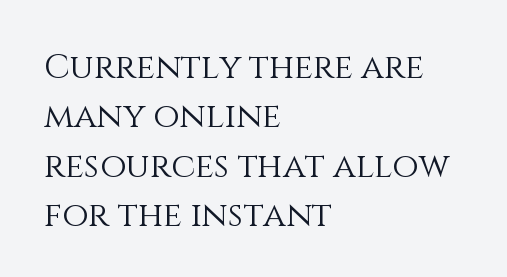
Q: Is the text bold? A: No.
Q: Is the text italic (slanted)? A: No, it is upright.
Q: Is the text underlined? A: No.
Q: How is the paragraph aligned? A: Left-aligned.
Q: Is the spacing between letters normal or unusually wide? A: Normal.
Q: Is the spacing between lines tight, normal or loose? A: Normal.
Q: Width (condensed, normal, or wide)? A: Normal.
Q: Stroke contrast? A: Medium.
Q: x-height? A: Large.
Q: Monospaced? A: No.
